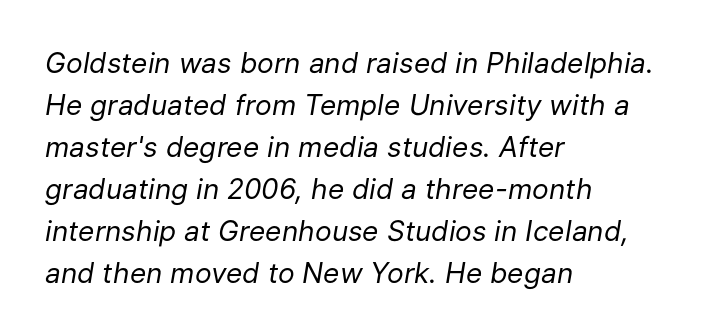
The image shows 28 px regular-weight type, italic (leaning right); set left-aligned, normal line spacing (1.5x), normal letter spacing, not underlined; low stroke contrast and a medium x-height.
